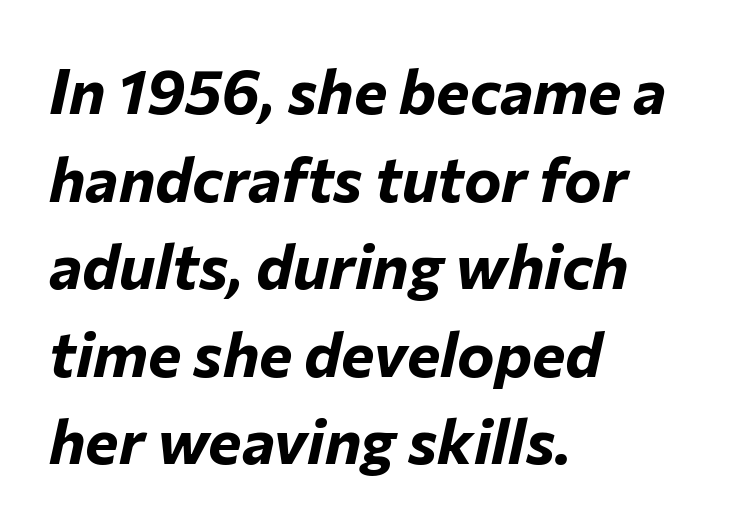
The image shows 63 px bold type, italic (leaning right); set left-aligned, normal line spacing (1.39x), normal letter spacing, not underlined; low stroke contrast and a medium x-height.
